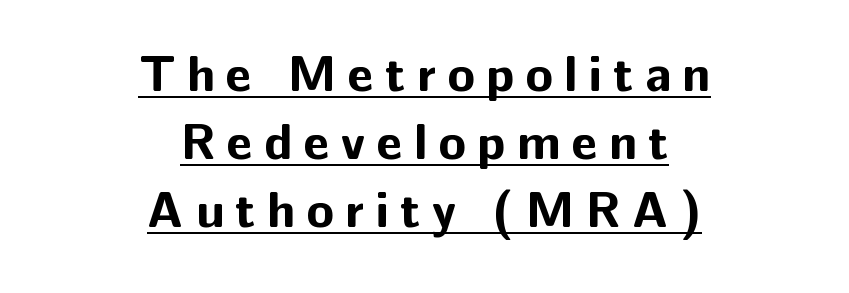
The image shows 50 px bold sans-serif type, upright; set centered, normal line spacing (1.36x), unusually wide letter spacing (+0.23 em), underlined; low stroke contrast and a medium x-height.
